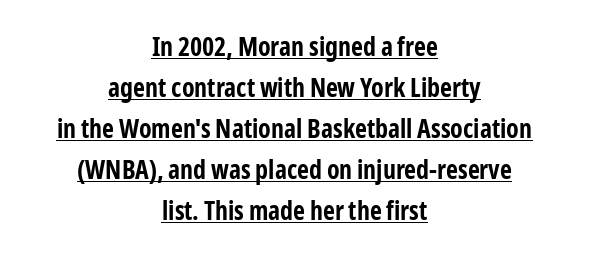
The image shows 26 px bold type, upright; set centered, normal line spacing (1.58x), normal letter spacing, underlined.
